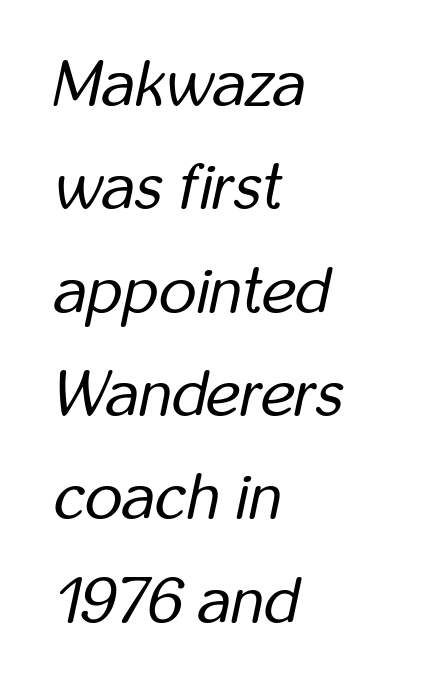
The image shows 65 px regular-weight, condensed type, italic (leaning right); set left-aligned, normal line spacing (1.59x), normal letter spacing, not underlined; low stroke contrast and a medium x-height.
